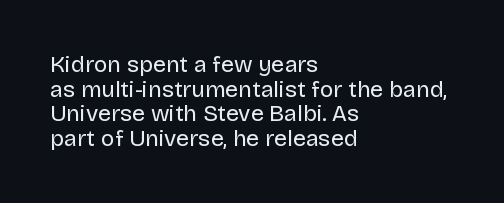
The image shows 23 px text type, upright; set left-aligned, tight line spacing (1.07x), normal letter spacing, not underlined.
